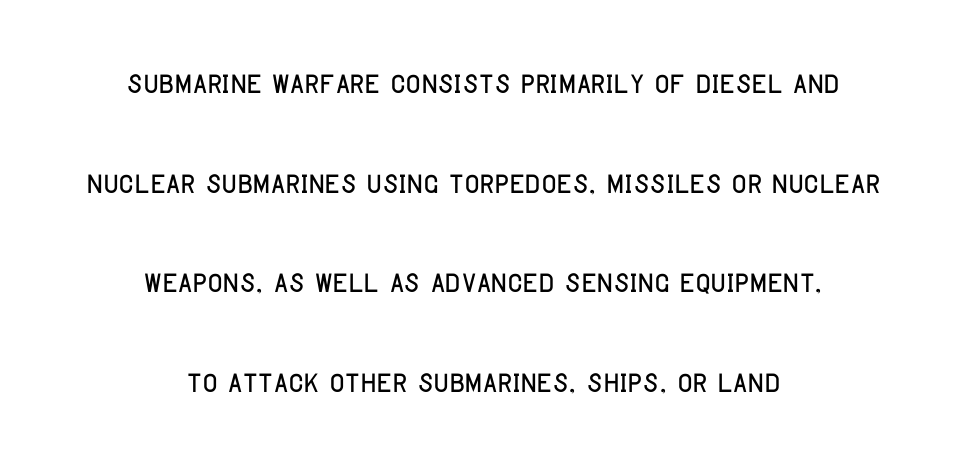
Q: Is the text italic (slanted)? A: No, it is upright.
Q: Is the typeface a serif or a sans-serif typeface? A: Sans-serif.
Q: Is the text underlined? A: No.
Q: How is the paragraph aligned? A: Centered.
Q: Is the spacing between letters normal or unusually wide? A: Normal.
Q: Is the spacing between lines tight, normal or loose? A: Loose.
Q: Width (condensed, normal, or wide)? A: Condensed.
Q: Stroke contrast? A: Low.
Q: x-height? A: Large.
Q: Monospaced? A: No.
